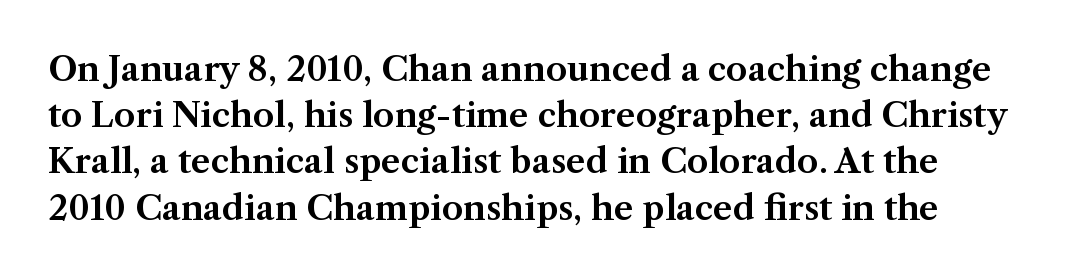
Q: Is the text italic (slanted)? A: No, it is upright.
Q: Is the typeface a serif or a sans-serif typeface? A: Serif.
Q: Is the text underlined? A: No.
Q: Is the spacing between letters normal or unusually wide? A: Normal.
Q: Is the spacing between lines tight, normal or loose? A: Normal.
Q: Width (condensed, normal, or wide)? A: Normal.
Q: Stroke contrast? A: Medium.
Q: x-height? A: Medium.
Q: Monospaced? A: No.
